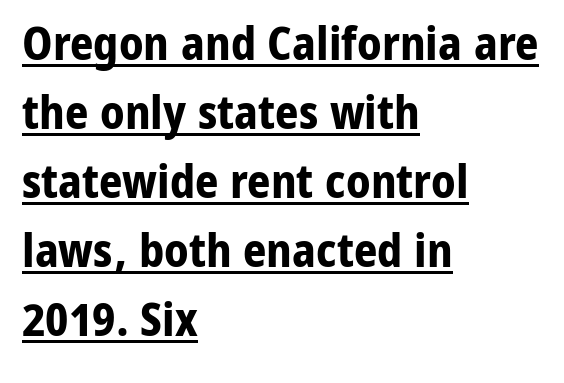
Q: Is the text bold? A: Yes.
Q: Is the text italic (slanted)? A: No, it is upright.
Q: Is the typeface a serif or a sans-serif typeface? A: Sans-serif.
Q: Is the text underlined? A: Yes.
Q: How is the paragraph aligned? A: Left-aligned.
Q: Is the spacing between letters normal or unusually wide? A: Normal.
Q: Is the spacing between lines tight, normal or loose? A: Normal.
Q: Width (condensed, normal, or wide)? A: Normal.
Q: Stroke contrast? A: Low.
Q: x-height? A: Medium.
Q: Monospaced? A: No.
